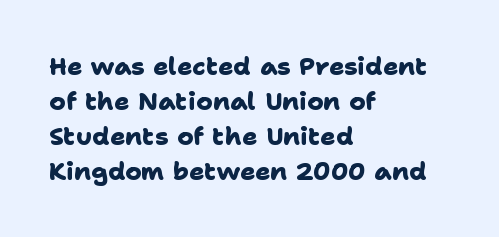
The image shows 25 px bold type; set left-aligned, normal line spacing (1.4x), normal letter spacing, not underlined.
